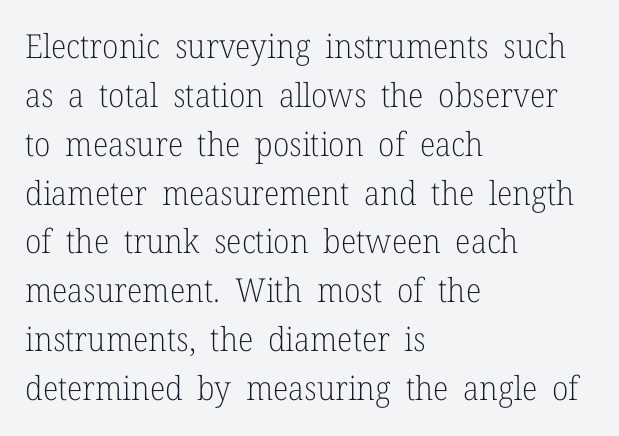
{"serif": "yes", "italic": "no", "bold": "no", "weight": "light", "width": "normal", "stroke_contrast": "low", "x_height": "medium", "monospaced": "no", "underline": "no", "align": "left", "line_spacing": "normal", "line_spacing_ratio": 1.48, "letter_spacing": "normal", "letter_spacing_em": 0.0, "glyph_px": 33}
